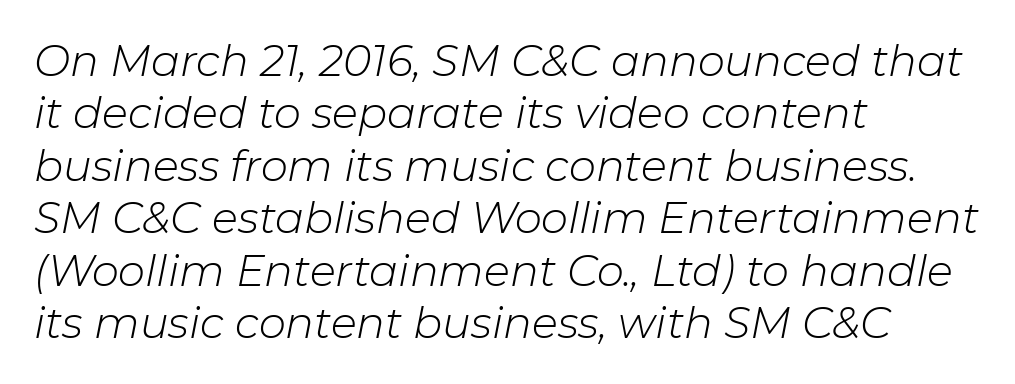
Q: Is the text bold? A: No.
Q: Is the text italic (slanted)? A: Yes, it leans right by about 11 degrees.
Q: Is the text underlined? A: No.
Q: How is the paragraph aligned? A: Left-aligned.
Q: Is the spacing between letters normal or unusually wide? A: Normal.
Q: Width (condensed, normal, or wide)? A: Normal.
Q: Stroke contrast? A: Low.
Q: x-height? A: Medium.
Q: Monospaced? A: No.
